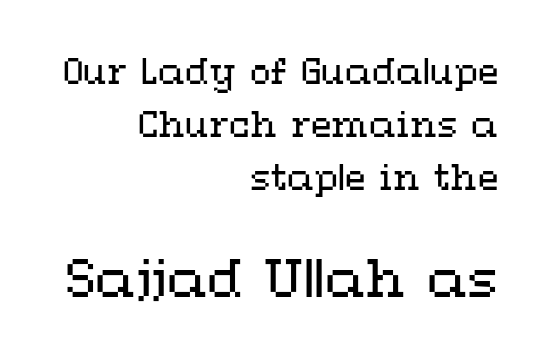
The image shows 51 px regular-weight, wide type, upright; set right-aligned, normal line spacing (1.56x), normal letter spacing, not underlined; the second (bottom) block is 1.5x larger; medium stroke contrast and a medium x-height.
